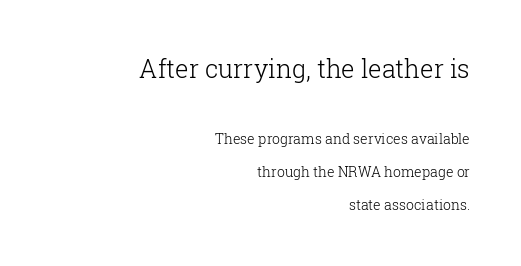
Vertical strokes here are truly vertical. Nothing heavy about these letters — not bold at all. One-word summary of the alignment: right. What stands out about the letter spacing? Nothing — it is the standard amount. The words here are not underlined.
